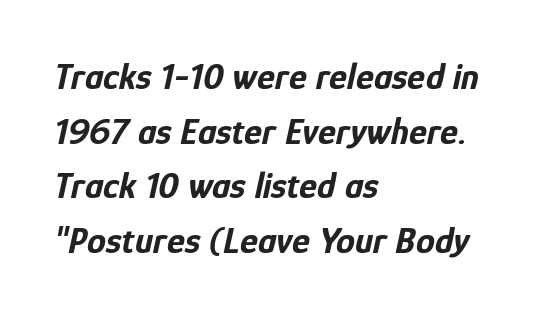
Q: Is the text bold? A: Yes.
Q: Is the text italic (slanted)? A: Yes, it leans right by about 12 degrees.
Q: Is the text underlined? A: No.
Q: How is the paragraph aligned? A: Left-aligned.
Q: Is the spacing between letters normal or unusually wide? A: Normal.
Q: Is the spacing between lines tight, normal or loose? A: Normal.
Q: Width (condensed, normal, or wide)? A: Condensed.
Q: Stroke contrast? A: Low.
Q: x-height? A: Medium.
Q: Monospaced? A: No.
